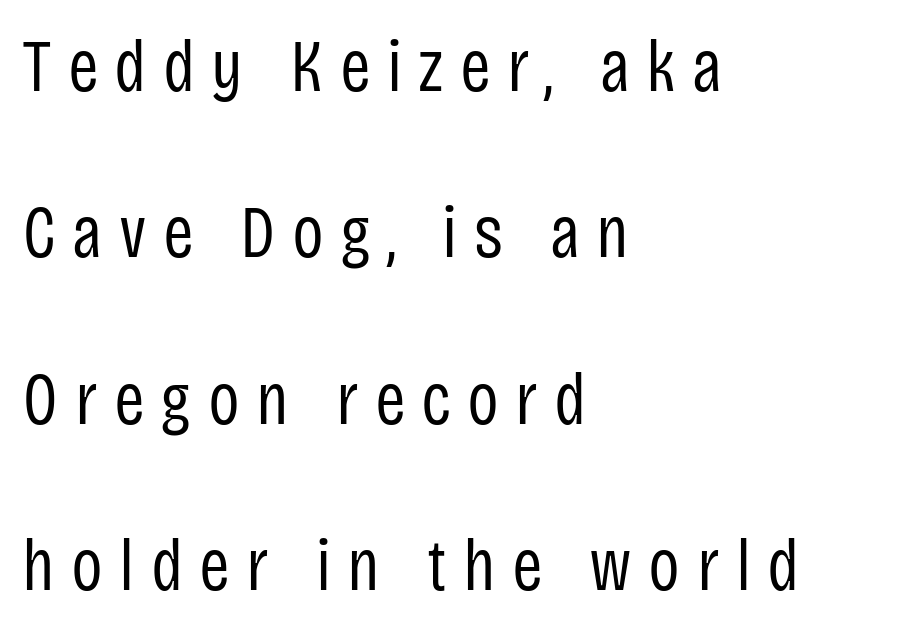
Q: Is the text bold? A: No.
Q: Is the text italic (slanted)? A: No, it is upright.
Q: Is the typeface a serif or a sans-serif typeface? A: Sans-serif.
Q: Is the text underlined? A: No.
Q: How is the paragraph aligned? A: Left-aligned.
Q: Is the spacing between letters normal or unusually wide? A: Unusually wide.
Q: Is the spacing between lines tight, normal or loose? A: Loose.
Q: Width (condensed, normal, or wide)? A: Condensed.
Q: Stroke contrast? A: Low.
Q: x-height? A: Large.
Q: Monospaced? A: No.
